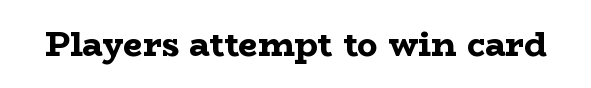
{"serif": "yes", "italic": "no", "bold": "yes", "weight": "bold", "width": "wide", "stroke_contrast": "low", "x_height": "medium", "monospaced": "no", "underline": "no", "letter_spacing": "normal", "letter_spacing_em": 0.0, "glyph_px": 34}
